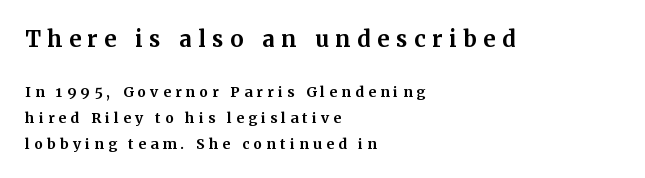
{"italic": "no", "bold": "yes", "underline": "no", "align": "left", "line_spacing_ratio": 1.84, "letter_spacing": "wide", "letter_spacing_em": 0.3, "larger_block": "first", "size_ratio": 1.57, "glyph_px": 22}
